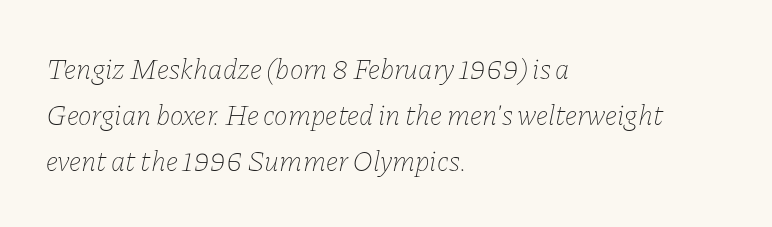
{"italic": "yes", "lean": "right", "slant_degrees": 11, "bold": "no", "weight": "thin", "width": "normal", "stroke_contrast": "low", "x_height": "medium", "monospaced": "no", "underline": "no", "align": "left", "line_spacing": "normal", "line_spacing_ratio": 1.59, "letter_spacing": "normal", "letter_spacing_em": 0.0, "glyph_px": 29}
